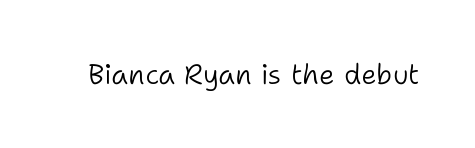
{"serif": "no", "italic": "no", "bold": "no", "weight": "light", "width": "normal", "stroke_contrast": "low", "x_height": "medium", "monospaced": "no", "underline": "no", "letter_spacing": "normal", "letter_spacing_em": 0.0, "glyph_px": 28}
